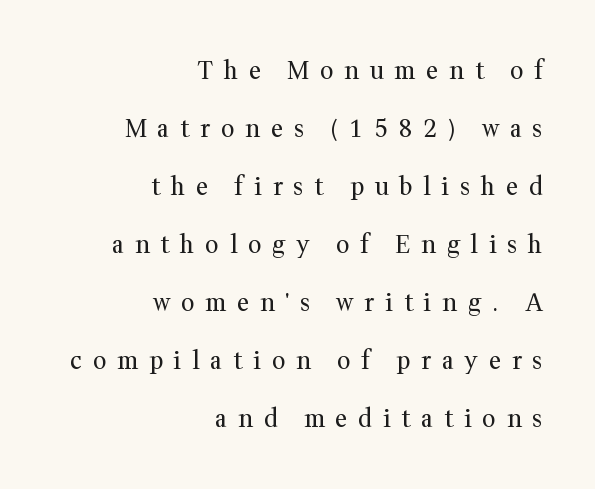
The typesetting does not lean heavy: it is not bold. The foot of each line stays bare and open. Layout note: lines flush right. One glance says open: line gaps are wider than usual. A typesetter would call this heavily tracked-out type. Does the lettering tilt? It doesn't — this is upright.
